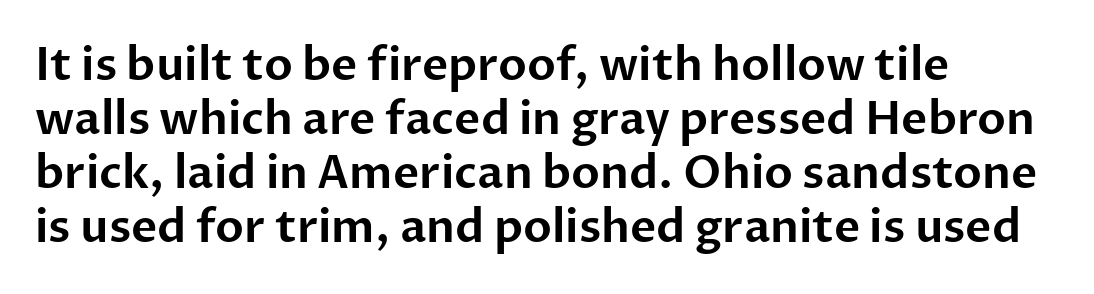
The image shows 45 px sans-serif type, upright; set left-aligned, line spacing 1.2x, normal letter spacing, not underlined; low stroke contrast and a medium x-height.
